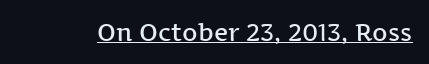
The image shows 24 px text type, upright; set normal letter spacing, underlined.
